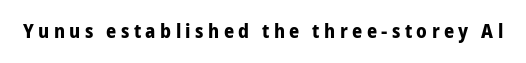
Q: Is the text bold? A: Yes.
Q: Is the text italic (slanted)? A: No, it is upright.
Q: Is the text underlined? A: No.
Q: Is the spacing between letters normal or unusually wide? A: Unusually wide.
